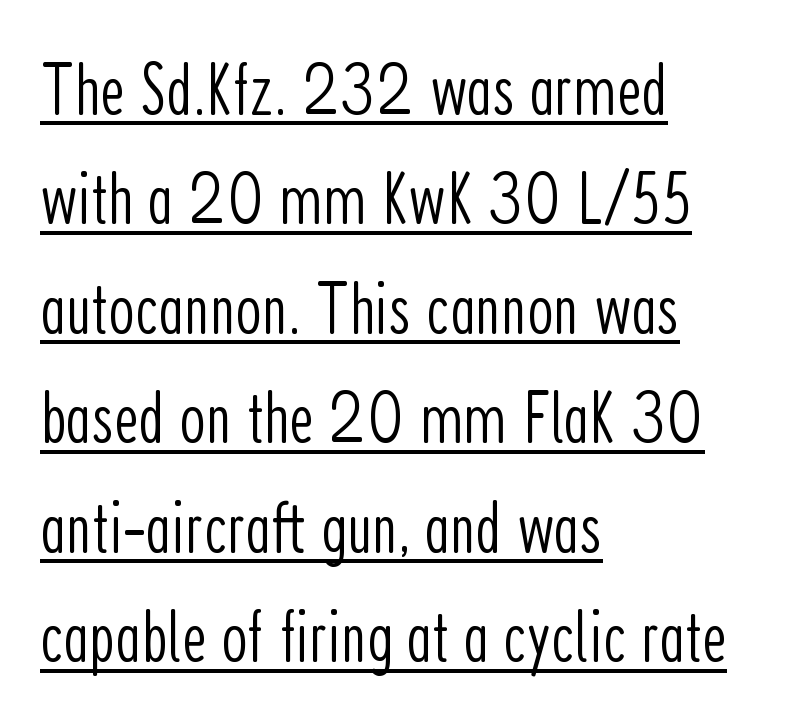
{"serif": "no", "italic": "no", "bold": "no", "weight": "light", "width": "condensed", "stroke_contrast": "low", "x_height": "medium", "monospaced": "no", "underline": "yes", "align": "left", "line_spacing": "normal", "line_spacing_ratio": 1.46, "letter_spacing": "normal", "letter_spacing_em": 0.0, "glyph_px": 75}
